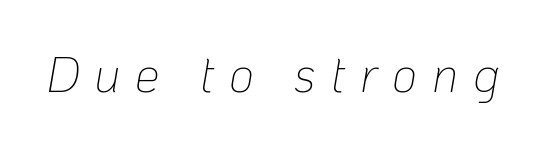
No word sits above an underline. The rendering uses natural spacing where letterforms have individual widths. The strokes are not fattened; the text isn't bold. Slanted lettering throughout.
